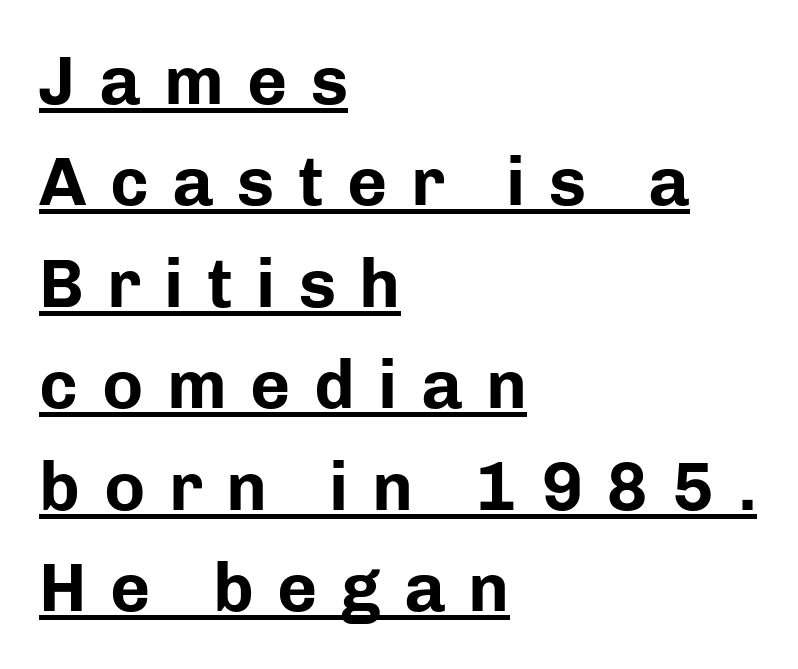
Q: Is the text bold? A: Yes.
Q: Is the text italic (slanted)? A: No, it is upright.
Q: Is the typeface a serif or a sans-serif typeface? A: Sans-serif.
Q: Is the text underlined? A: Yes.
Q: How is the paragraph aligned? A: Left-aligned.
Q: Is the spacing between letters normal or unusually wide? A: Unusually wide.
Q: Is the spacing between lines tight, normal or loose? A: Normal.
Q: Width (condensed, normal, or wide)? A: Normal.
Q: Stroke contrast? A: Low.
Q: x-height? A: Medium.
Q: Monospaced? A: No.
